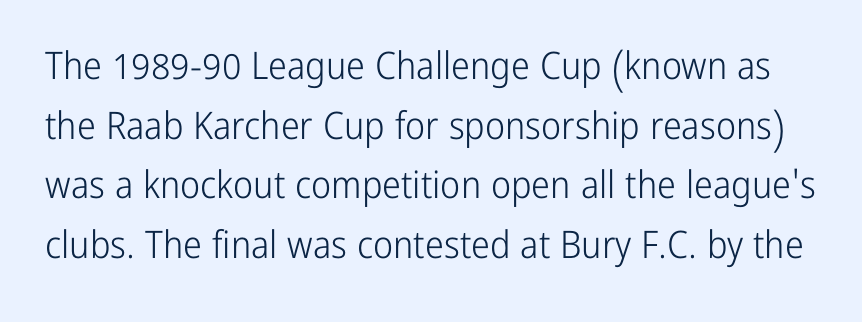
Q: Is the text bold? A: No.
Q: Is the text italic (slanted)? A: No, it is upright.
Q: Is the typeface a serif or a sans-serif typeface? A: Sans-serif.
Q: Is the text underlined? A: No.
Q: Is the spacing between letters normal or unusually wide? A: Normal.
Q: Is the spacing between lines tight, normal or loose? A: Normal.
Q: Width (condensed, normal, or wide)? A: Condensed.
Q: Stroke contrast? A: Low.
Q: x-height? A: Medium.
Q: Monospaced? A: No.
